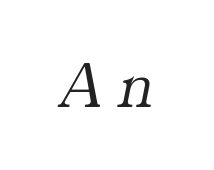
Does the type have serifs? Yes, each stem ends in a small foot. Every row of glyphs is offset so its center matches the block's center. The rendering uses natural spacing where letterforms have individual widths. The weight would be labelled regular, book, light, or lighter still. Any mark beneath the type? The region is blank. A typesetter would mark this as italic.
